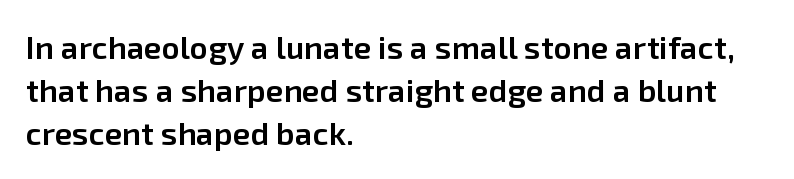
Characters follow at the spacing the type designer built in. Summary of weight: moderately heavy, a semibold. Left-aligned paragraph, ragged on the right. The letters advance in unequal steps, a hallmark of proportional type. Do the letters lean? They stand straight.
